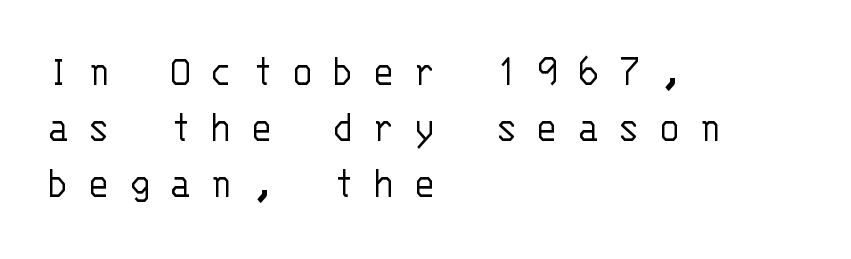
The type sits square on the baseline with zero lean. All the whitespace from short lines collects on the right. Has an underline been added? It has not. The weight tops out at a normal text grade. The lines sit at an ordinary, default distance from one another.
